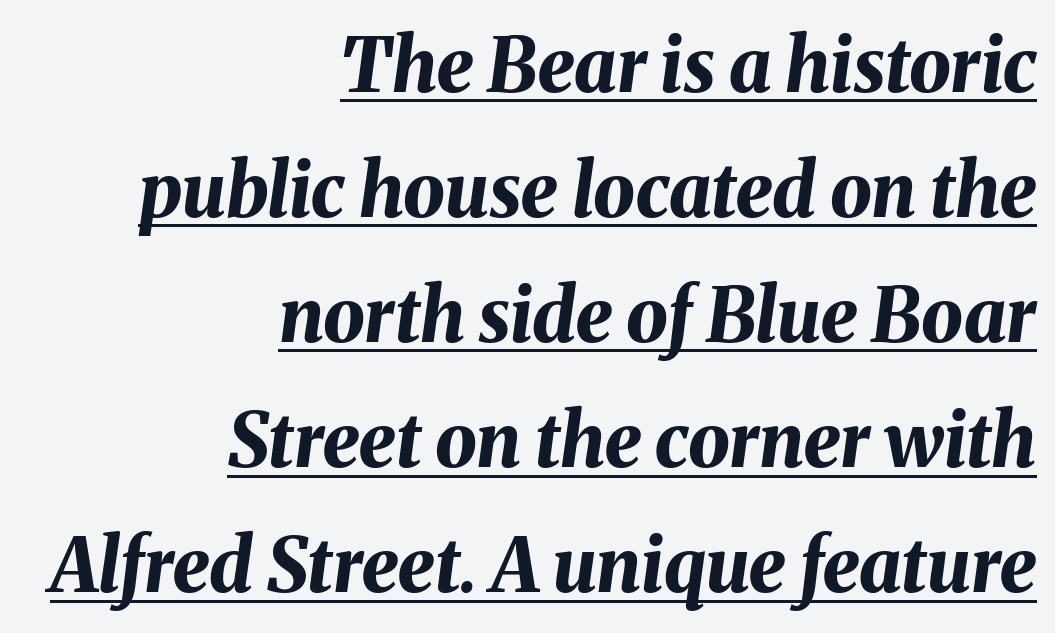
Typographic density is high because the face is bold. Glyph-to-glyph distance matches everyday printed text. Every character sits at an angle, as italics do. The typesetter chose a ragged-left arrangement here.
